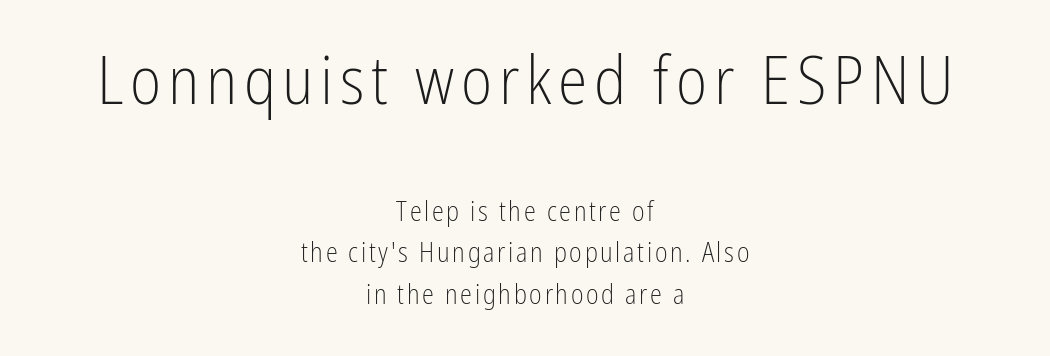
The image shows 67 px light, condensed sans-serif type, upright; set centered, normal line spacing (1.52x), not underlined; the first (top) block is 2.48x larger; low stroke contrast and a medium x-height.
